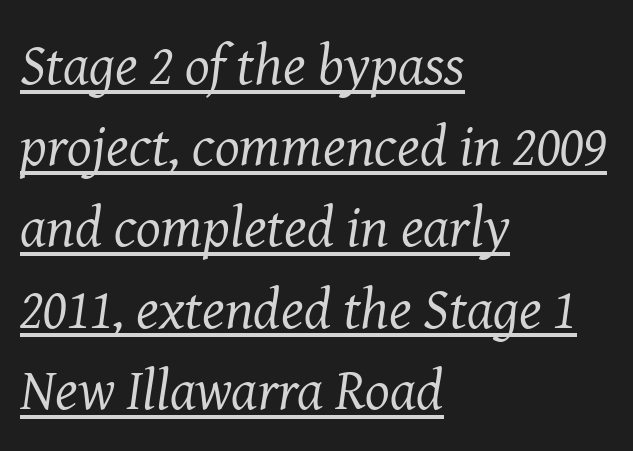
Q: Is the text bold? A: No.
Q: Is the text italic (slanted)? A: Yes, it leans right by about 8 degrees.
Q: Is the typeface a serif or a sans-serif typeface? A: Serif.
Q: Is the text underlined? A: Yes.
Q: How is the paragraph aligned? A: Left-aligned.
Q: Is the spacing between letters normal or unusually wide? A: Normal.
Q: Is the spacing between lines tight, normal or loose? A: Normal.
Q: Width (condensed, normal, or wide)? A: Normal.
Q: Stroke contrast? A: Medium.
Q: x-height? A: Medium.
Q: Monospaced? A: No.
